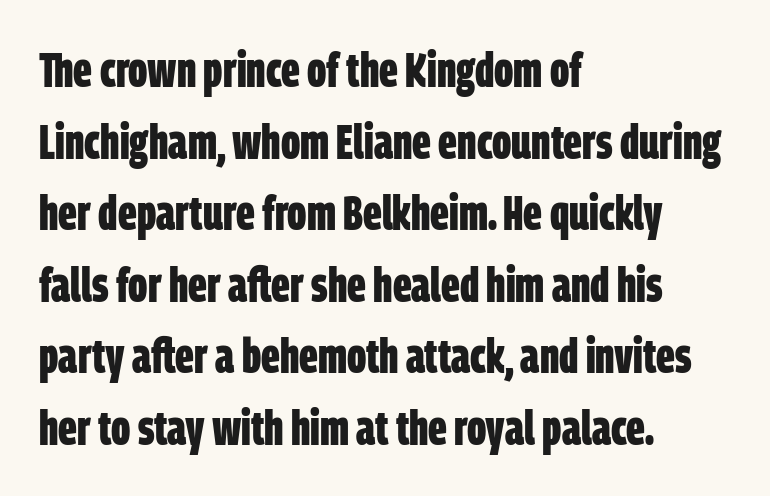
{"serif": "no", "bold": "yes", "weight": "bold", "width": "condensed", "stroke_contrast": "low", "x_height": "large", "monospaced": "no", "underline": "no", "align": "left", "line_spacing": "normal", "line_spacing_ratio": 1.46, "letter_spacing": "normal", "letter_spacing_em": 0.0, "glyph_px": 49}
